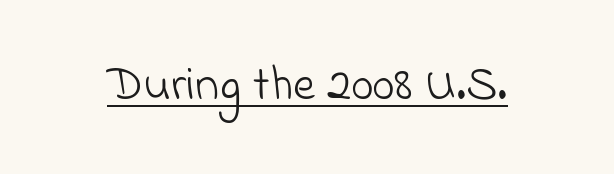
The image shows 49 px light sans-serif type; set normal letter spacing, underlined; low stroke contrast and a small x-height.
